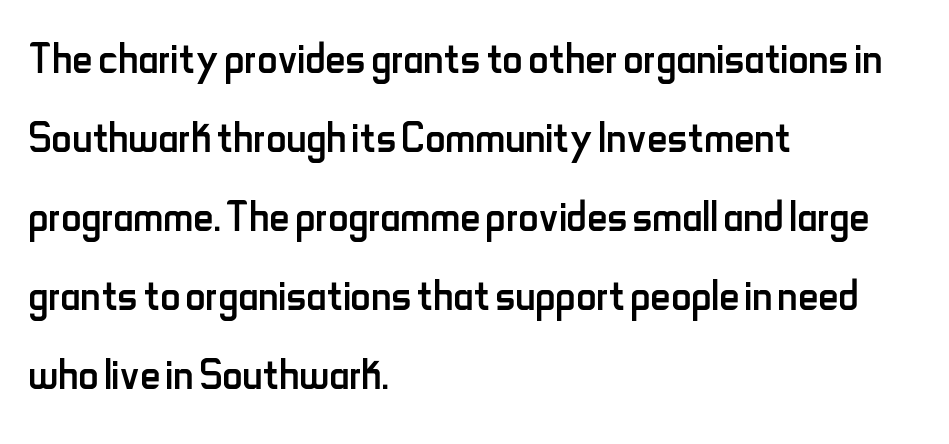
The image shows 56 px regular-weight, condensed sans-serif type, upright; set left-aligned, normal line spacing (1.41x), normal letter spacing, not underlined; low stroke contrast and a small x-height.
